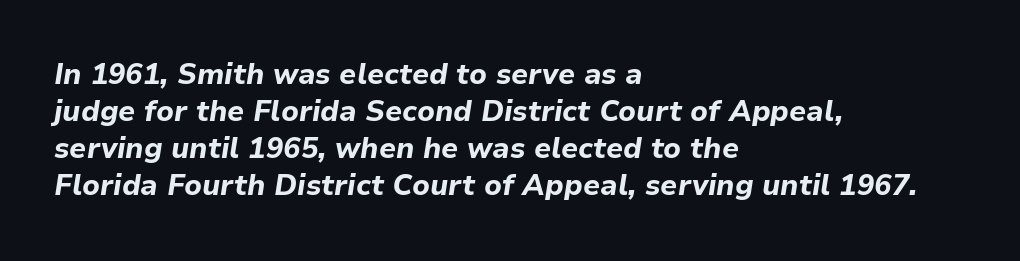
{"italic": "yes", "lean": "right", "slant_degrees": 9, "bold": "yes", "weight": "bold", "width": "normal", "stroke_contrast": "low", "x_height": "medium", "monospaced": "no", "underline": "no", "align": "left", "line_spacing": "normal", "line_spacing_ratio": 1.28, "letter_spacing": "normal", "letter_spacing_em": 0.0, "glyph_px": 29}
